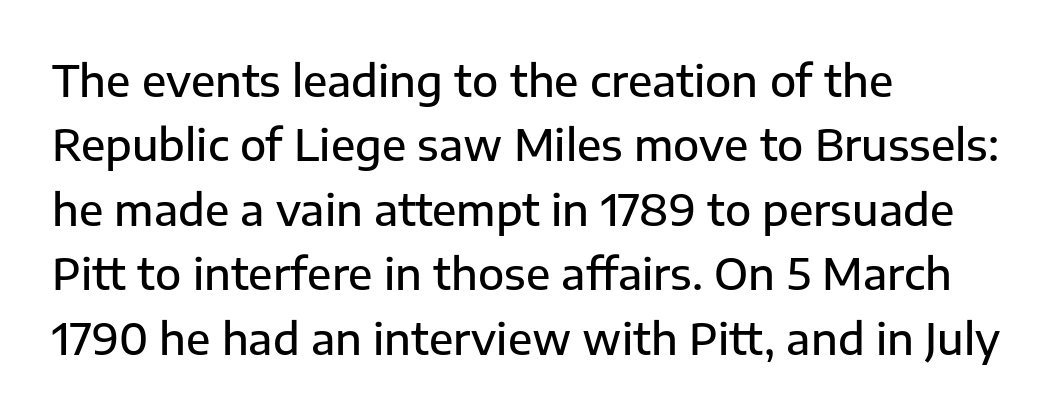
Q: Is the text bold? A: Semi-bold.
Q: Is the text italic (slanted)? A: No, it is upright.
Q: Is the typeface a serif or a sans-serif typeface? A: Sans-serif.
Q: Is the text underlined? A: No.
Q: How is the paragraph aligned? A: Left-aligned.
Q: Is the spacing between letters normal or unusually wide? A: Normal.
Q: Is the spacing between lines tight, normal or loose? A: Normal.
Q: Width (condensed, normal, or wide)? A: Normal.
Q: Stroke contrast? A: Low.
Q: x-height? A: Medium.
Q: Monospaced? A: No.
